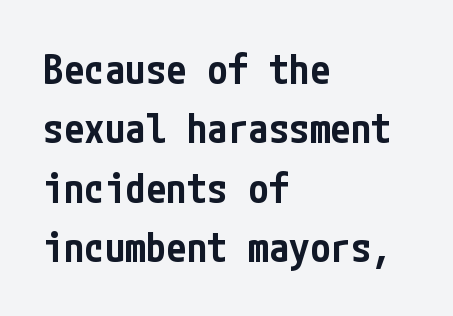
The image shows 41 px semibold, condensed sans-serif type, upright; set left-aligned, normal line spacing (1.45x), normal letter spacing, not underlined; low stroke contrast and a medium x-height.
